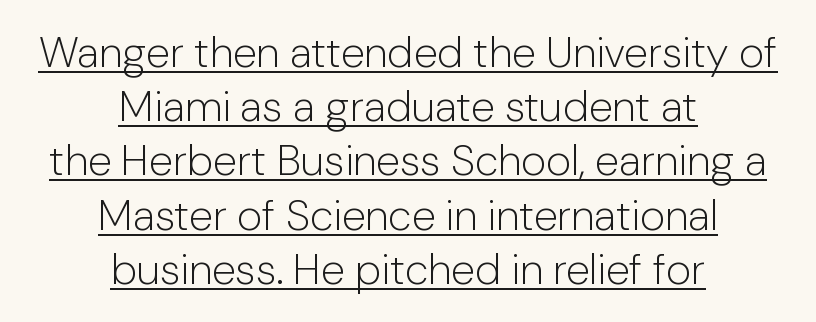
Q: Is the text bold? A: No.
Q: Is the text italic (slanted)? A: No, it is upright.
Q: Is the typeface a serif or a sans-serif typeface? A: Sans-serif.
Q: Is the text underlined? A: Yes.
Q: How is the paragraph aligned? A: Centered.
Q: Is the spacing between letters normal or unusually wide? A: Normal.
Q: Is the spacing between lines tight, normal or loose? A: Normal.
Q: Width (condensed, normal, or wide)? A: Normal.
Q: Stroke contrast? A: Low.
Q: x-height? A: Medium.
Q: Monospaced? A: No.
